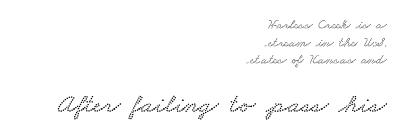
The line texture is even and compact thanks to regular tracking. Summary of vertical rhythm: regular, with standard interline spacing. Underline: absent. Here the second block reads like a headline and the first like body copy.
